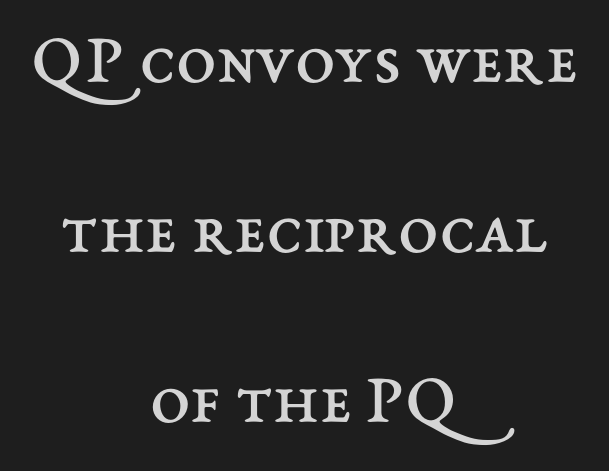
The weight tops out at a normal text grade. The lines are quadded center. Every character sits straight up, as roman type does. The tracking reads as untouched default to a designer's eye. Summary of vertical rhythm: relaxed, with wide interline spacing. The face used here is proportionally spaced, like ordinary book or web type.
